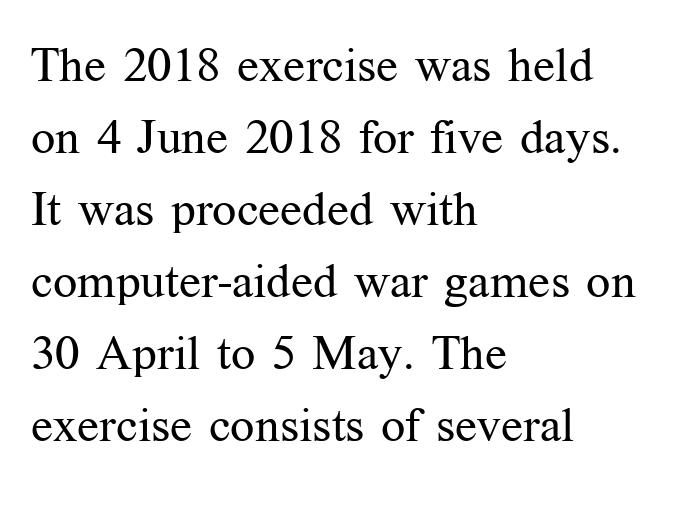
Q: Is the text bold? A: No.
Q: Is the text italic (slanted)? A: No, it is upright.
Q: Is the typeface a serif or a sans-serif typeface? A: Serif.
Q: Is the text underlined? A: No.
Q: How is the paragraph aligned? A: Left-aligned.
Q: Is the spacing between letters normal or unusually wide? A: Normal.
Q: Is the spacing between lines tight, normal or loose? A: Normal.
Q: Width (condensed, normal, or wide)? A: Normal.
Q: Stroke contrast? A: Medium.
Q: x-height? A: Medium.
Q: Monospaced? A: No.
